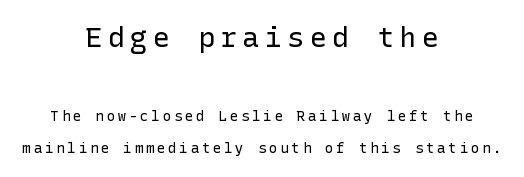
Q: Is the text bold? A: No.
Q: Is the text italic (slanted)? A: No, it is upright.
Q: Is the typeface a serif or a sans-serif typeface? A: Sans-serif.
Q: Is the text underlined? A: No.
Q: How is the paragraph aligned? A: Centered.
Q: Is the spacing between letters normal or unusually wide? A: Unusually wide.
Q: Is the spacing between lines tight, normal or loose? A: Loose.
Q: Which block of text is set in a larger size, the first (top) or the second (bottom)? A: The first (top) one.
Q: Width (condensed, normal, or wide)? A: Normal.
Q: Stroke contrast? A: Low.
Q: x-height? A: Medium.
